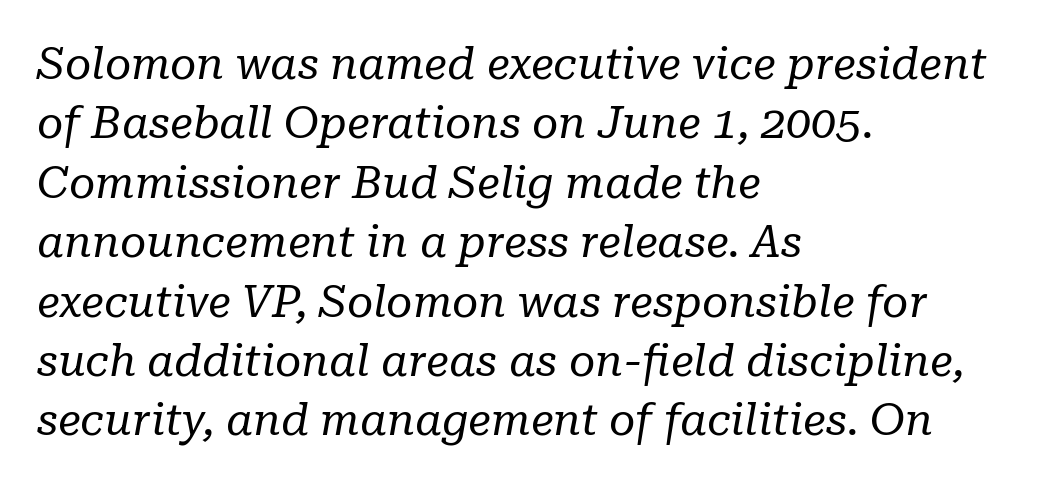
Does the lettering tilt? It does — this is italic. No letter is thick-stroked: the sample isn't bold. Lines of text with bare space underneath. These lines are rendered in a variable-pitch font.
